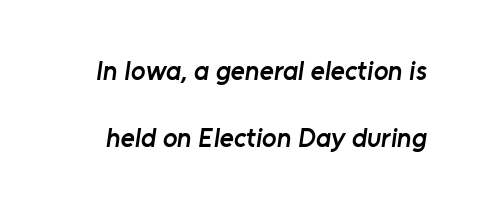
Q: Is the text bold? A: Semi-bold.
Q: Is the text underlined? A: No.
Q: Is the spacing between letters normal or unusually wide? A: Normal.
Q: Is the spacing between lines tight, normal or loose? A: Loose.
